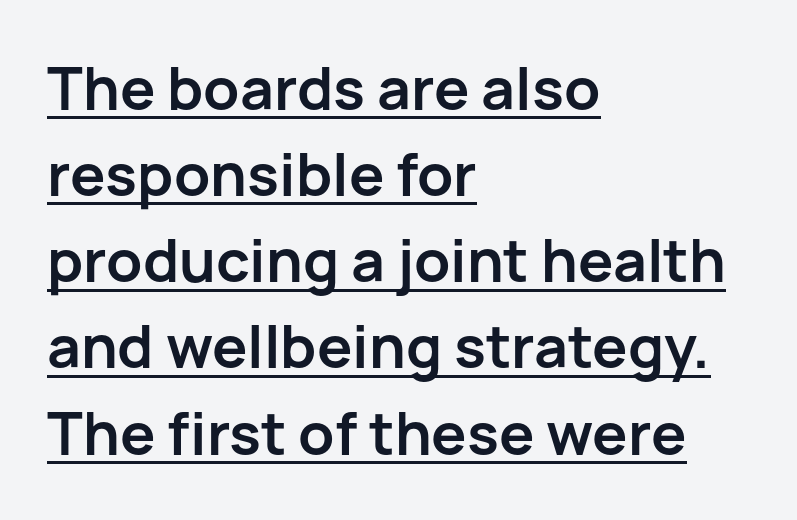
The image shows 59 px semibold sans-serif type, upright; set left-aligned, normal line spacing (1.46x), normal letter spacing, underlined; low stroke contrast and a medium x-height.
